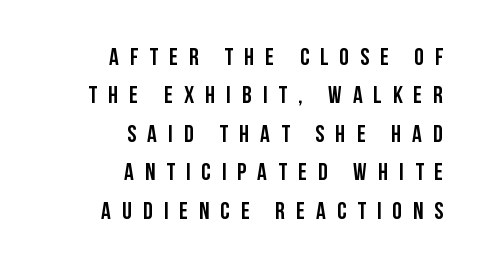
The image shows 24 px bold type, upright; set right-aligned, normal line spacing (1.6x), unusually wide letter spacing (+0.46 em), not underlined.
